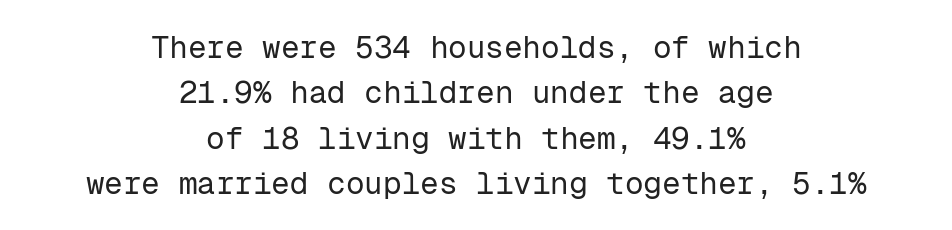
Q: Is the text bold? A: No.
Q: Is the text italic (slanted)? A: No, it is upright.
Q: Is the typeface a serif or a sans-serif typeface? A: Sans-serif.
Q: Is the text underlined? A: No.
Q: How is the paragraph aligned? A: Centered.
Q: Is the spacing between letters normal or unusually wide? A: Normal.
Q: Is the spacing between lines tight, normal or loose? A: Normal.
Q: Width (condensed, normal, or wide)? A: Normal.
Q: Stroke contrast? A: Low.
Q: x-height? A: Medium.
Q: Monospaced? A: Yes.
